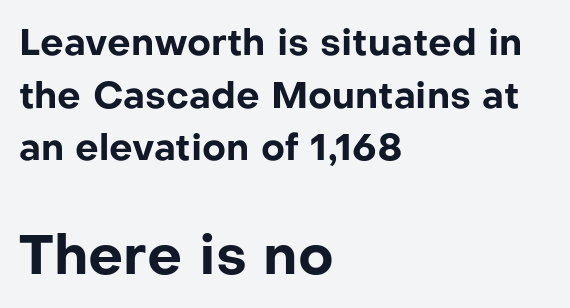
{"serif": "no", "italic": "no", "bold": "yes", "weight": "bold", "width": "normal", "stroke_contrast": "low", "x_height": "medium", "monospaced": "no", "underline": "no", "align": "left", "line_spacing": "normal", "line_spacing_ratio": 1.42, "letter_spacing": "normal", "letter_spacing_em": 0.0, "larger_block": "second", "size_ratio": 1.49, "glyph_px": 55}
